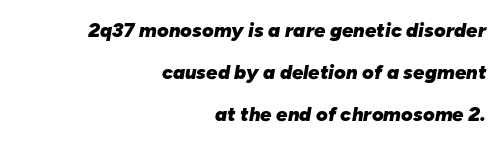
Line spacing here is loose. Glyph-to-glyph distance matches everyday printed text. Each line ends at the same right margin while the left side varies. The foot of each line stays bare and open. You'd pick this weight for a headline — it's a proper bold.
